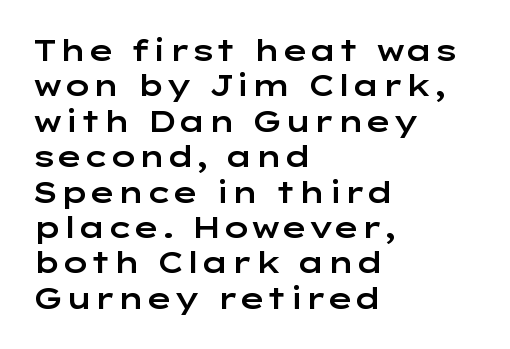
Q: Is the text italic (slanted)? A: No, it is upright.
Q: Is the typeface a serif or a sans-serif typeface? A: Sans-serif.
Q: Is the text underlined? A: No.
Q: How is the paragraph aligned? A: Left-aligned.
Q: Is the spacing between letters normal or unusually wide? A: Normal.
Q: Width (condensed, normal, or wide)? A: Wide.
Q: Stroke contrast? A: Low.
Q: x-height? A: Medium.
Q: Monospaced? A: No.
